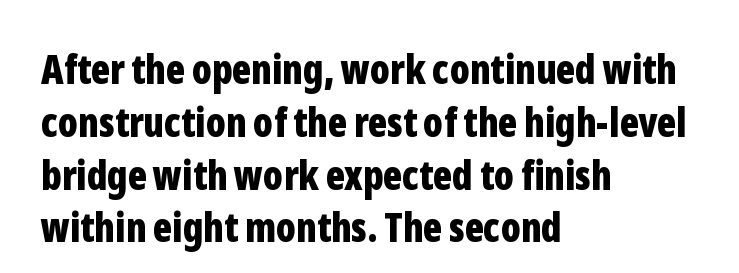
The image shows 40 px bold, condensed sans-serif type, upright; set left-aligned, normal line spacing (1.32x), normal letter spacing, not underlined; low stroke contrast and a medium x-height.
